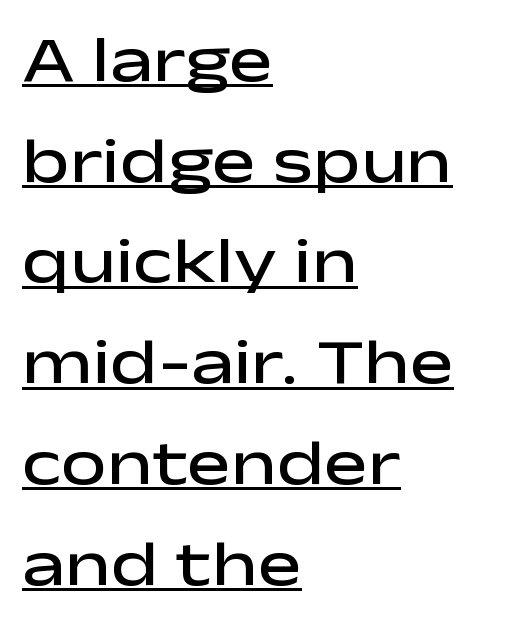
{"serif": "no", "italic": "no", "bold": "semi", "weight": "semibold", "width": "wide", "stroke_contrast": "low", "x_height": "medium", "monospaced": "no", "underline": "yes", "align": "left", "line_spacing": "normal", "line_spacing_ratio": 1.55, "letter_spacing": "normal", "letter_spacing_em": 0.0, "glyph_px": 65}
